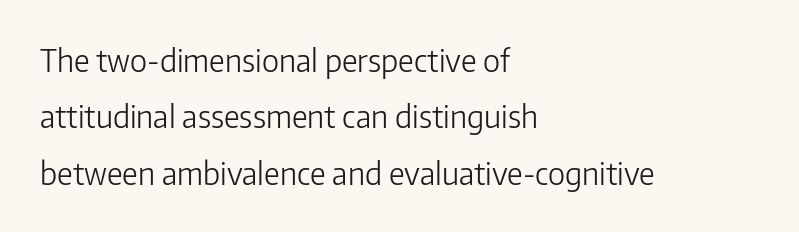
Q: Is the text bold? A: No.
Q: Is the text italic (slanted)? A: No, it is upright.
Q: Is the typeface a serif or a sans-serif typeface? A: Sans-serif.
Q: Is the text underlined? A: No.
Q: How is the paragraph aligned? A: Left-aligned.
Q: Is the spacing between letters normal or unusually wide? A: Normal.
Q: Width (condensed, normal, or wide)? A: Normal.
Q: Stroke contrast? A: Low.
Q: x-height? A: Medium.
Q: Monospaced? A: No.
